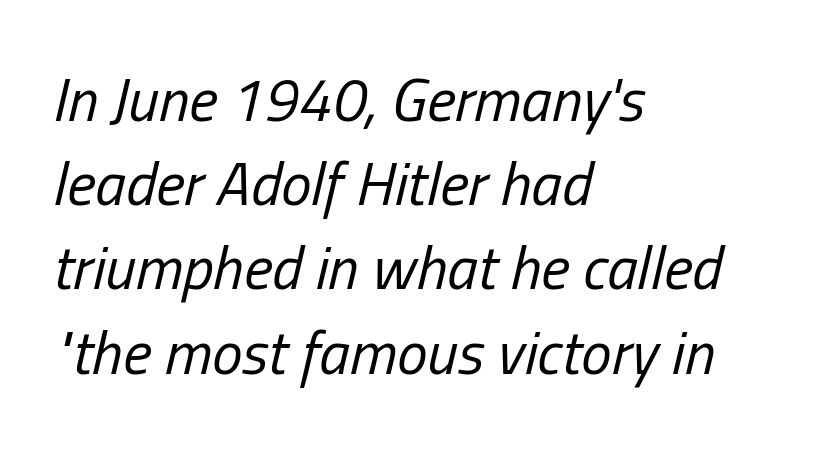
{"italic": "yes", "lean": "right", "slant_degrees": 13, "bold": "no", "weight": "regular", "width": "condensed", "stroke_contrast": "low", "x_height": "medium", "monospaced": "no", "underline": "no", "align": "left", "line_spacing": "normal", "line_spacing_ratio": 1.38, "letter_spacing": "normal", "letter_spacing_em": 0.0, "glyph_px": 61}
